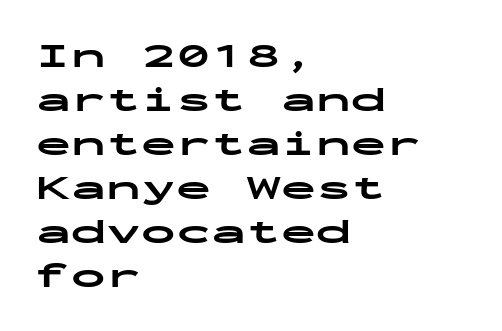
Q: Is the text bold? A: Yes.
Q: Is the text italic (slanted)? A: No, it is upright.
Q: Is the typeface a serif or a sans-serif typeface? A: Sans-serif.
Q: Is the text underlined? A: No.
Q: How is the paragraph aligned? A: Left-aligned.
Q: Is the spacing between letters normal or unusually wide? A: Normal.
Q: Is the spacing between lines tight, normal or loose? A: Normal.
Q: Width (condensed, normal, or wide)? A: Wide.
Q: Stroke contrast? A: Low.
Q: x-height? A: Medium.
Q: Monospaced? A: Yes.
